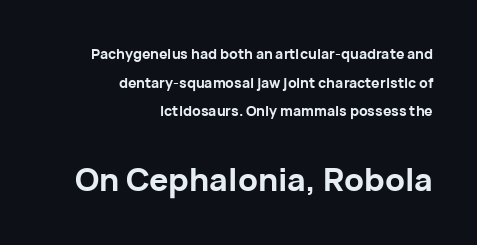
Q: Is the text bold? A: Yes.
Q: Is the text italic (slanted)? A: No, it is upright.
Q: Is the typeface a serif or a sans-serif typeface? A: Sans-serif.
Q: Is the text underlined? A: No.
Q: How is the paragraph aligned? A: Right-aligned.
Q: Is the spacing between letters normal or unusually wide? A: Normal.
Q: Is the spacing between lines tight, normal or loose? A: Loose.
Q: Which block of text is set in a larger size, the first (top) or the second (bottom)? A: The second (bottom) one.
Q: Width (condensed, normal, or wide)? A: Normal.
Q: Stroke contrast? A: Low.
Q: x-height? A: Medium.
Q: Monospaced? A: No.
